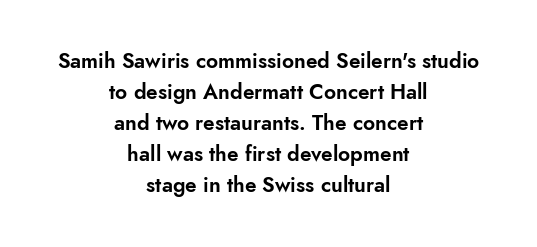
Q: Is the text italic (slanted)? A: No, it is upright.
Q: Is the text underlined? A: No.
Q: How is the paragraph aligned? A: Centered.
Q: Is the spacing between letters normal or unusually wide? A: Normal.
Q: Is the spacing between lines tight, normal or loose? A: Normal.
